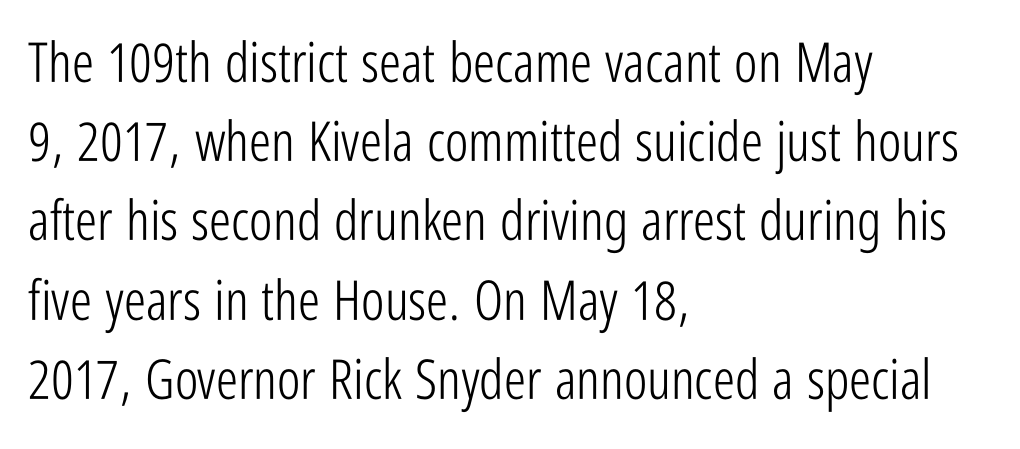
The image shows 55 px light, condensed sans-serif type, upright; set left-aligned, normal line spacing (1.44x), normal letter spacing, not underlined; low stroke contrast and a medium x-height.
